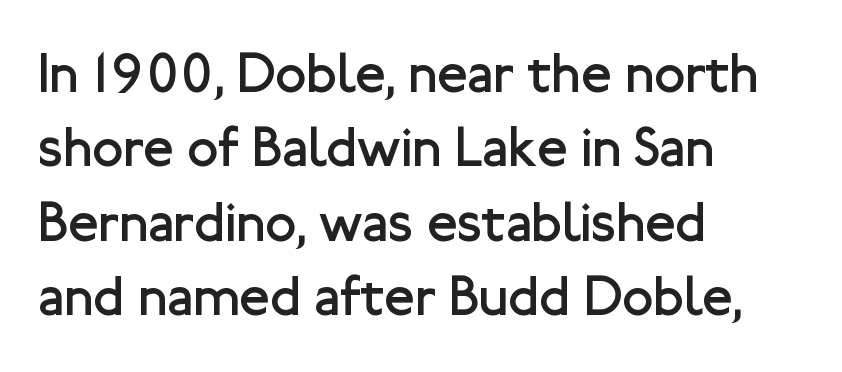
The image shows 56 px regular-weight sans-serif type, upright; set left-aligned, normal line spacing (1.33x), normal letter spacing, not underlined; low stroke contrast and a medium x-height.
